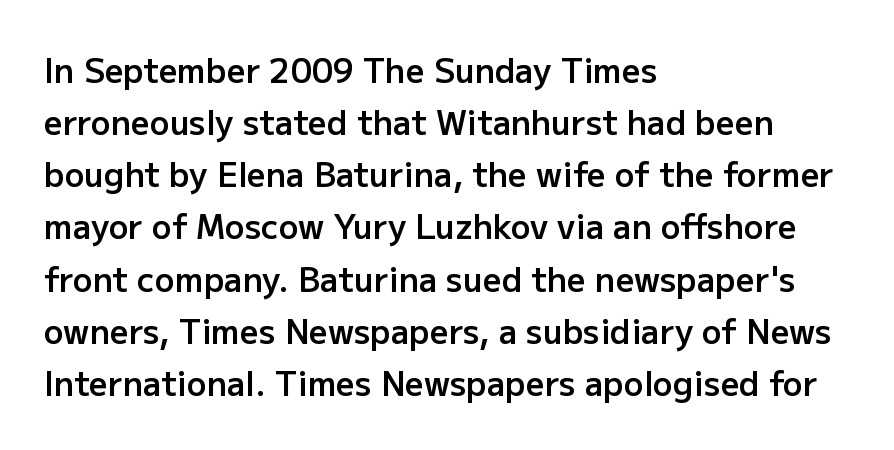
{"serif": "no", "italic": "no", "bold": "semi", "weight": "semibold", "width": "normal", "stroke_contrast": "low", "x_height": "medium", "monospaced": "no", "underline": "no", "align": "left", "line_spacing": "normal", "line_spacing_ratio": 1.58, "letter_spacing": "normal", "letter_spacing_em": 0.0, "glyph_px": 33}
